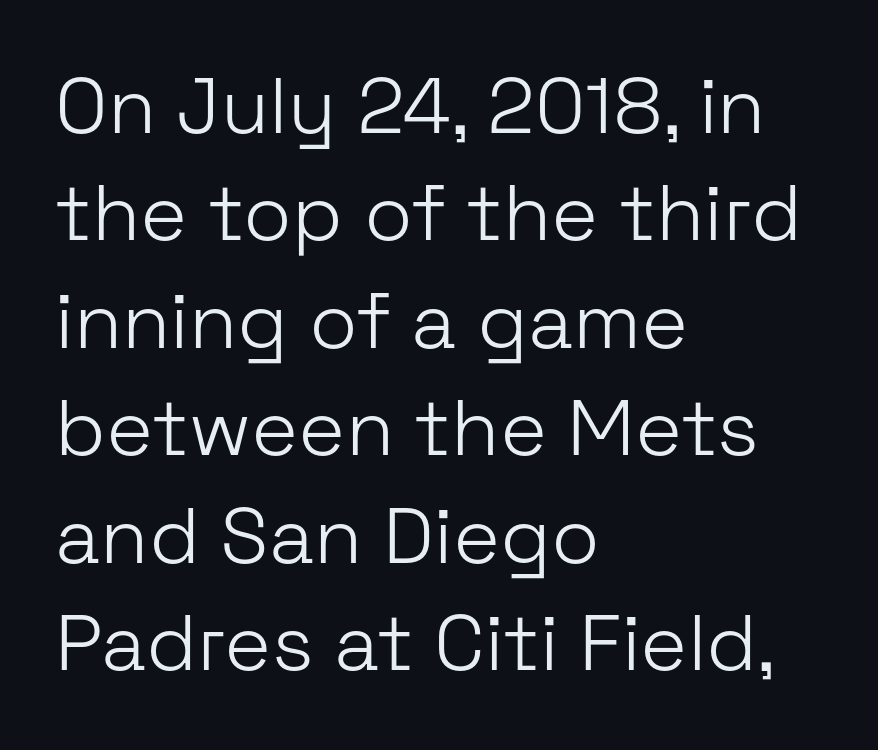
The image shows 79 px light sans-serif type, upright; set left-aligned, normal line spacing (1.36x), normal letter spacing, not underlined; low stroke contrast and a medium x-height.
